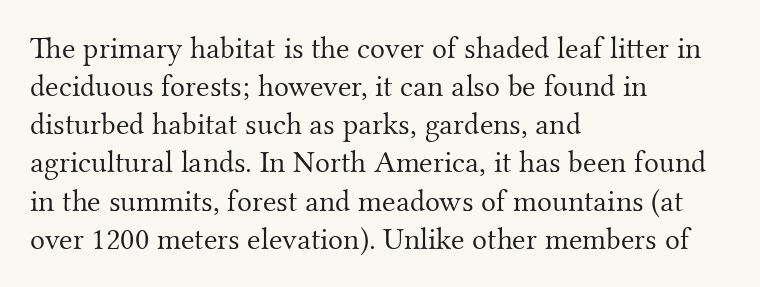
{"serif": "yes", "italic": "no", "bold": "no", "weight": "light", "width": "normal", "stroke_contrast": "medium", "x_height": "small", "monospaced": "no", "underline": "no", "align": "left", "line_spacing_ratio": 1.23, "letter_spacing": "normal", "letter_spacing_em": 0.0, "glyph_px": 31}
